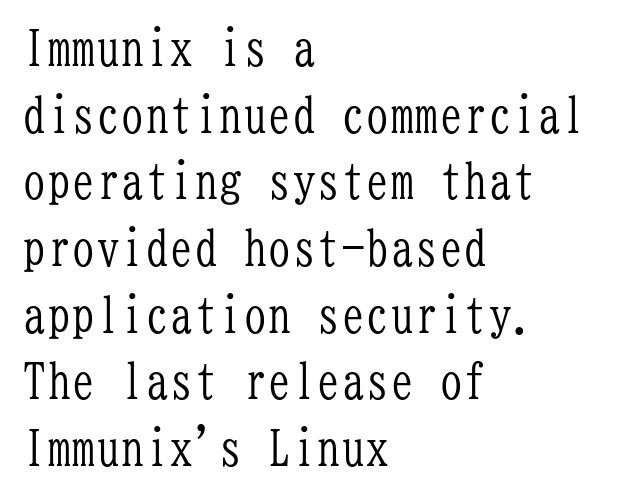
A bare baseline throughout the passage. Designer's note — italics off, roman on. Interline gaps are of average width in this sample. Inter-character spacing is left at the font's built-in metrics.
